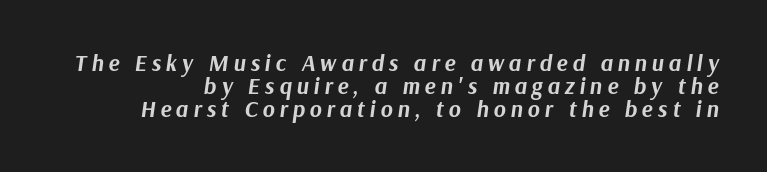
Q: Is the text bold? A: Yes.
Q: Is the text italic (slanted)? A: Yes, it leans right by about 9 degrees.
Q: Is the text underlined? A: No.
Q: Is the spacing between letters normal or unusually wide? A: Unusually wide.
Q: Is the spacing between lines tight, normal or loose? A: Tight.
